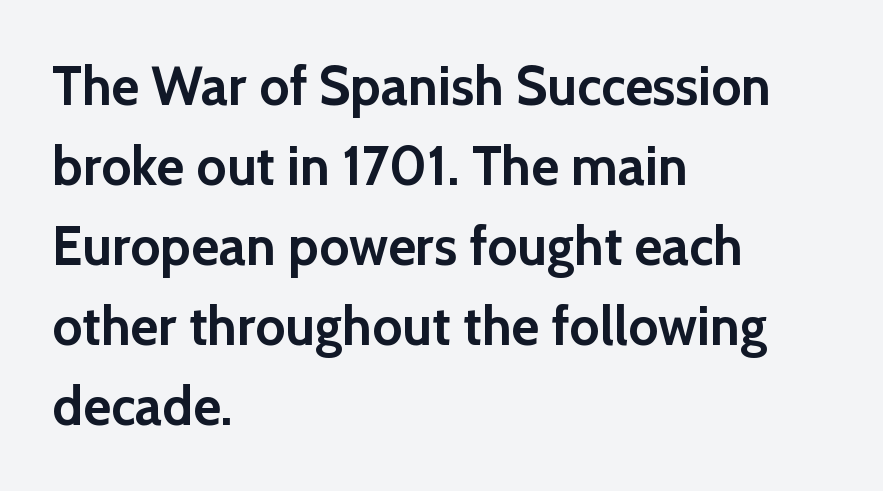
The image shows 54 px semibold sans-serif type, upright; set left-aligned, normal line spacing (1.48x), normal letter spacing, not underlined; a medium x-height.
